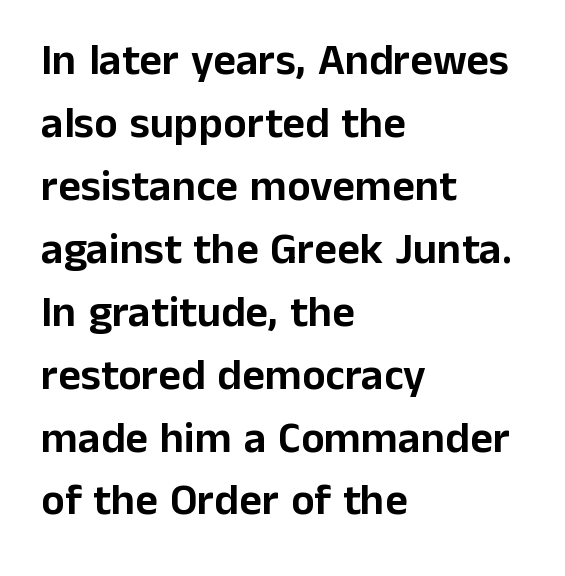
Proportional: the letters do not fall into vertical columns. This rendering features lettering with no underline. The leading is moderate, giving the passage an even texture. Ordinary non-slanted type is in use. To sum up the face: it is a sans, with no serifs. Letter spacing: default.
